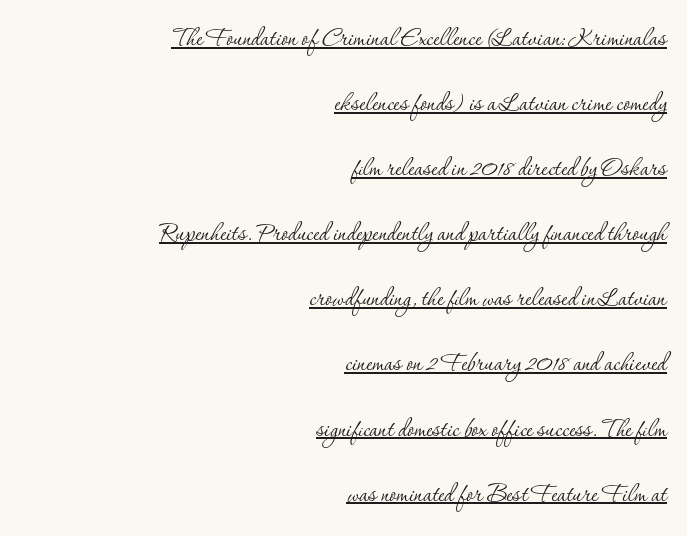
{"serif": "yes", "bold": "no", "weight": "thin", "width": "normal", "stroke_contrast": "low", "x_height": "small", "monospaced": "no", "underline": "yes", "align": "right", "line_spacing": "loose", "line_spacing_ratio": 2.1, "letter_spacing": "normal", "letter_spacing_em": 0.0, "glyph_px": 31}
